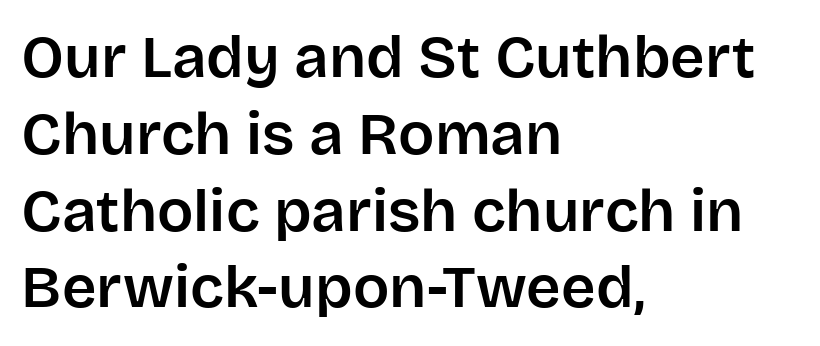
{"serif": "no", "italic": "no", "width": "normal", "stroke_contrast": "low", "x_height": "large", "monospaced": "no", "underline": "no", "align": "left", "line_spacing": "normal", "line_spacing_ratio": 1.28, "letter_spacing": "normal", "letter_spacing_em": 0.0, "glyph_px": 60}
